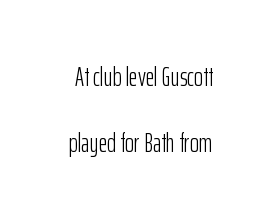
Q: Is the text bold? A: No.
Q: Is the text italic (slanted)? A: No, it is upright.
Q: Is the text underlined? A: No.
Q: Is the spacing between letters normal or unusually wide? A: Normal.
Q: Is the spacing between lines tight, normal or loose? A: Loose.
